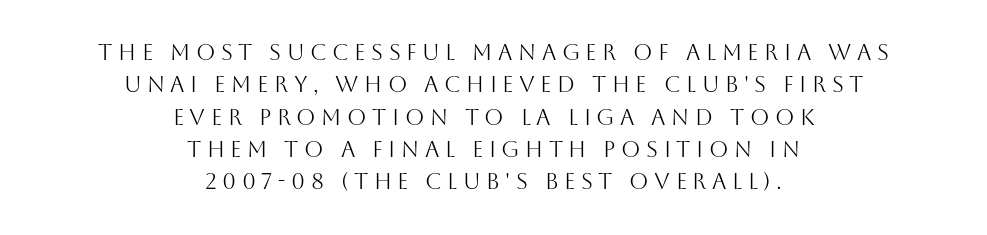
The image shows 22 px text type, upright; set centered, normal line spacing (1.47x), unusually wide letter spacing (+0.25 em), not underlined.
